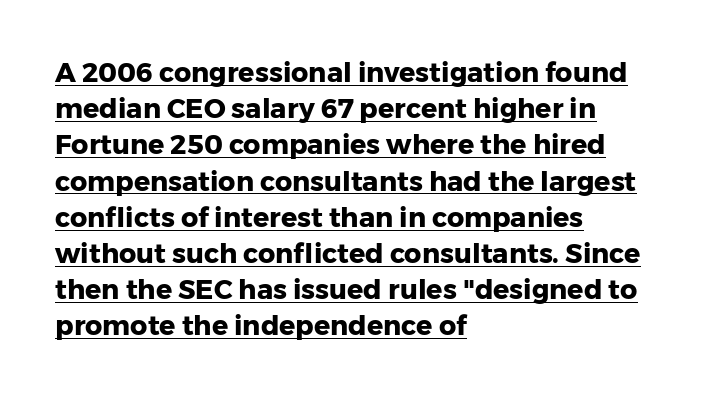
Q: Is the text bold? A: Yes.
Q: Is the text italic (slanted)? A: No, it is upright.
Q: Is the text underlined? A: Yes.
Q: How is the paragraph aligned? A: Left-aligned.
Q: Is the spacing between letters normal or unusually wide? A: Normal.
Q: Is the spacing between lines tight, normal or loose? A: Normal.
